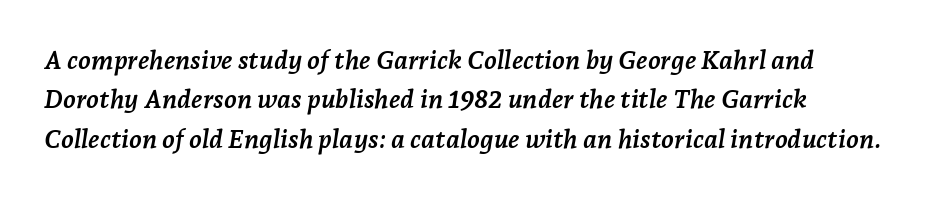
Q: Is the text bold? A: Yes.
Q: Is the text italic (slanted)? A: Yes, it leans right by about 7 degrees.
Q: Is the text underlined? A: No.
Q: How is the paragraph aligned? A: Left-aligned.
Q: Is the spacing between letters normal or unusually wide? A: Normal.
Q: Is the spacing between lines tight, normal or loose? A: Normal.
